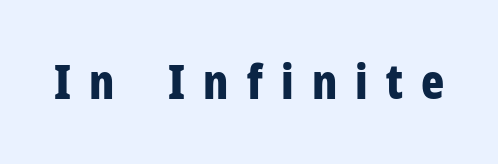
Q: Is the text bold? A: Yes.
Q: Is the text italic (slanted)? A: No, it is upright.
Q: Is the typeface a serif or a sans-serif typeface? A: Sans-serif.
Q: Is the text underlined? A: No.
Q: Is the spacing between letters normal or unusually wide? A: Unusually wide.
Q: Width (condensed, normal, or wide)? A: Condensed.
Q: Stroke contrast? A: Low.
Q: x-height? A: Medium.
Q: Monospaced? A: No.
